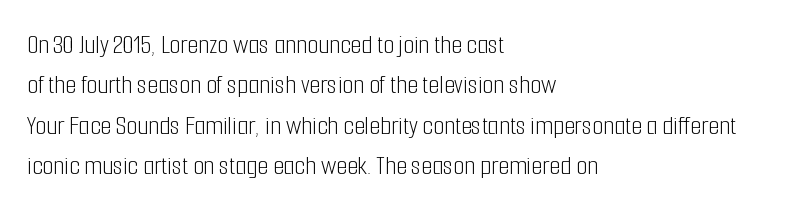
The image shows 28 px light, condensed sans-serif type, upright; set left-aligned, normal line spacing (1.44x), normal letter spacing, not underlined; low stroke contrast and a medium x-height.
